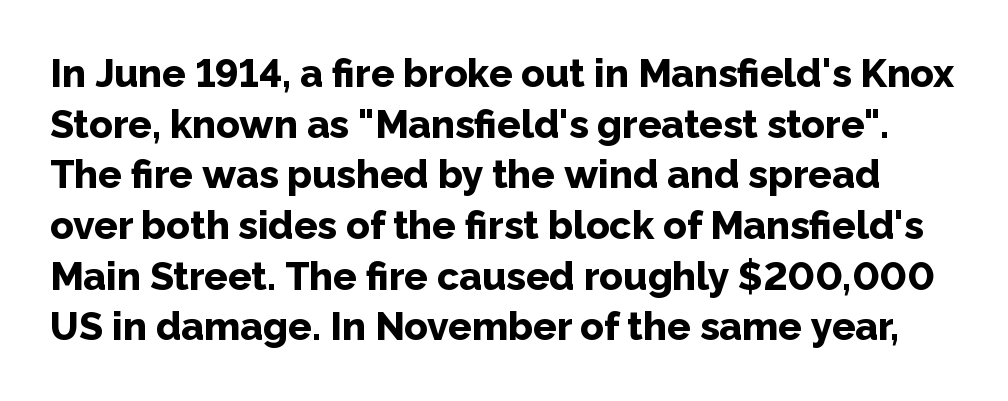
The image shows 39 px bold sans-serif type, upright; set normal line spacing (1.3x), normal letter spacing, not underlined; low stroke contrast and a medium x-height.
